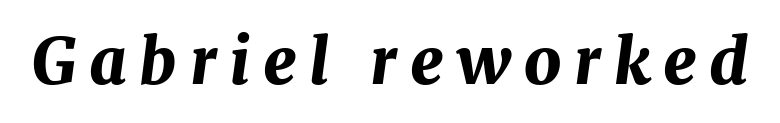
Its strokes are broad and dark, the hallmark of bold type. Loose tracking; the words dissolve into strings of separated letters. The whole block is typeset with a tilt. The letters advance in unequal steps, a hallmark of proportional type. The specimen omits any rule beneath the text block's lines.
